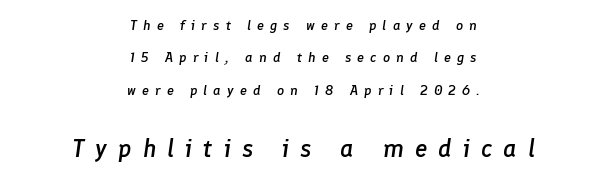
{"italic": "yes", "lean": "right", "slant_degrees": 8, "bold": "semi", "underline": "no", "align": "center", "line_spacing": "loose", "line_spacing_ratio": 2.31, "letter_spacing": "wide", "letter_spacing_em": 0.44, "larger_block": "second", "size_ratio": 1.79, "glyph_px": 25}
